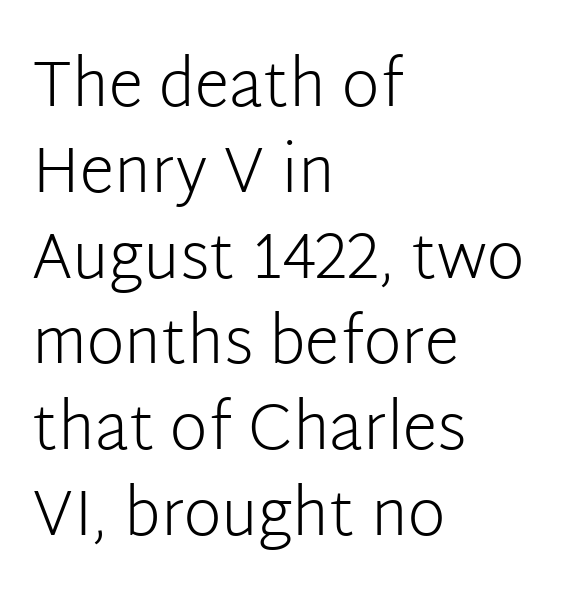
Q: Is the text bold? A: No.
Q: Is the text italic (slanted)? A: No, it is upright.
Q: Is the typeface a serif or a sans-serif typeface? A: Sans-serif.
Q: Is the text underlined? A: No.
Q: How is the paragraph aligned? A: Left-aligned.
Q: Is the spacing between letters normal or unusually wide? A: Normal.
Q: Is the spacing between lines tight, normal or loose? A: Normal.
Q: Width (condensed, normal, or wide)? A: Normal.
Q: Stroke contrast? A: Low.
Q: x-height? A: Medium.
Q: Monospaced? A: No.
